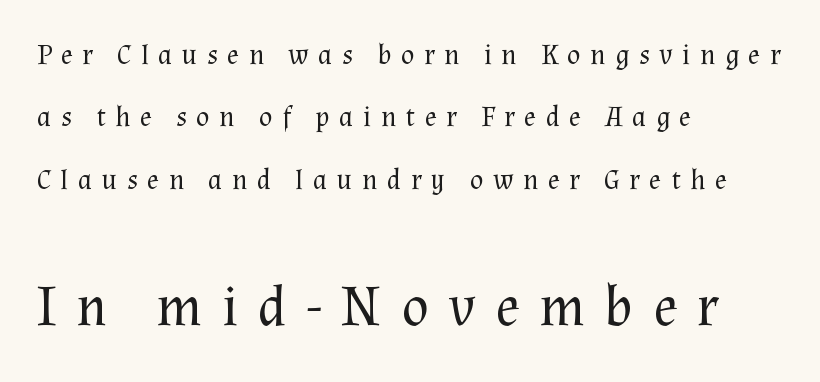
The tracking reads as deliberately expanded to a designer's eye. A clean baseline with only descenders dipping below it. The letters stand upright; this is a roman face. A classic flush-left, rag-right setting is used for this passage.
